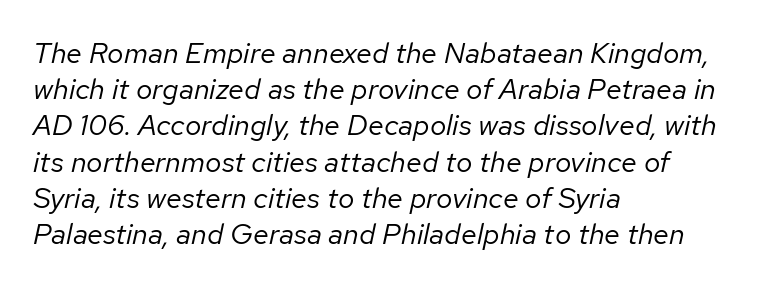
Q: Is the text bold? A: No.
Q: Is the text italic (slanted)? A: Yes, it leans right by about 12 degrees.
Q: Is the text underlined? A: No.
Q: How is the paragraph aligned? A: Left-aligned.
Q: Is the spacing between letters normal or unusually wide? A: Normal.
Q: Is the spacing between lines tight, normal or loose? A: Normal.
Q: Width (condensed, normal, or wide)? A: Normal.
Q: Stroke contrast? A: Low.
Q: x-height? A: Medium.
Q: Monospaced? A: No.
